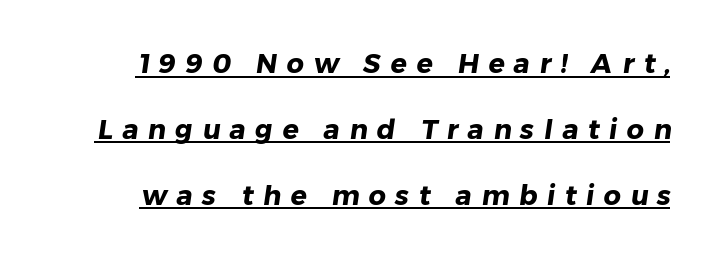
{"bold": "yes", "underline": "yes", "line_spacing": "loose", "line_spacing_ratio": 2.44, "letter_spacing": "wide", "letter_spacing_em": 0.35, "glyph_px": 27}
